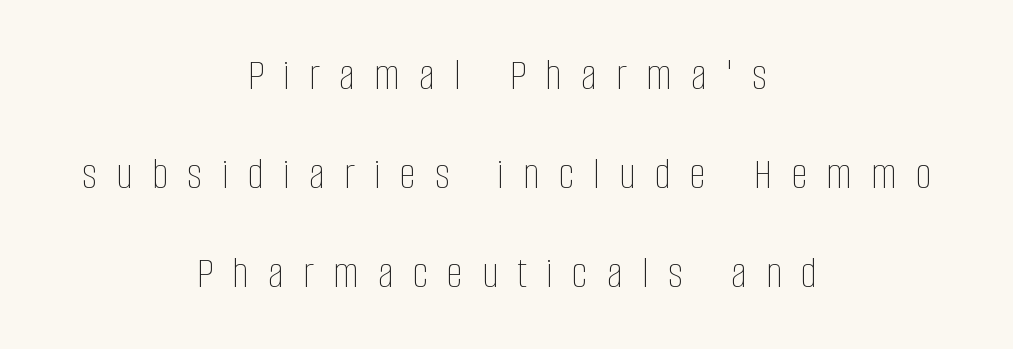
Q: Is the text bold? A: No.
Q: Is the text italic (slanted)? A: No, it is upright.
Q: Is the text underlined? A: No.
Q: How is the paragraph aligned? A: Centered.
Q: Is the spacing between letters normal or unusually wide? A: Unusually wide.
Q: Is the spacing between lines tight, normal or loose? A: Loose.
Q: Width (condensed, normal, or wide)? A: Condensed.
Q: Stroke contrast? A: Low.
Q: x-height? A: Large.
Q: Monospaced? A: No.
